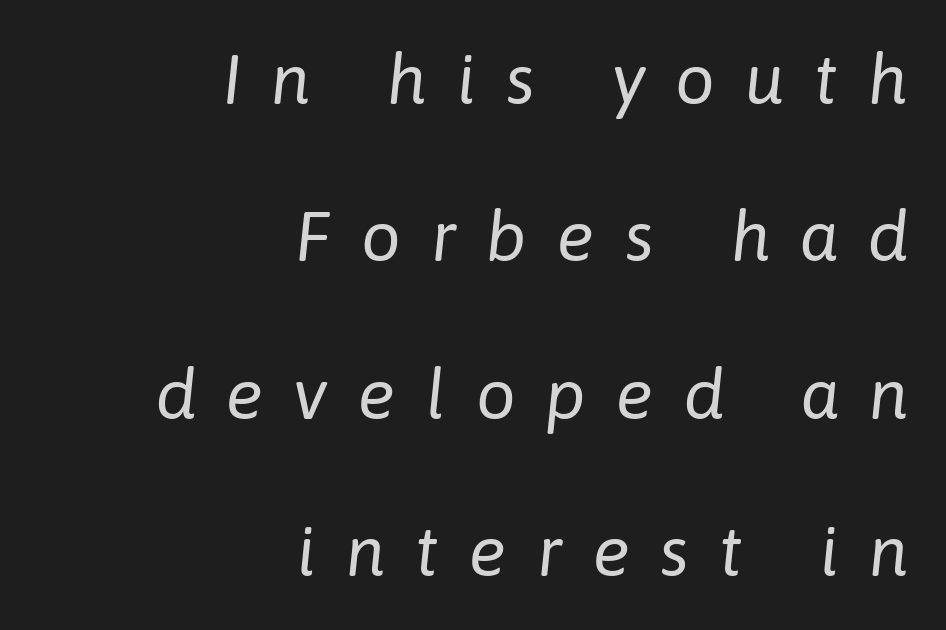
The passage is arranged like a letterhead date or caption credit — flush right. The letters are spread apart with noticeably loose tracking. No word sits above an underline. Posture: slanted. Students, observe: this is what heavily led, spacious text looks like. The passage shown is not bold in any degree.
